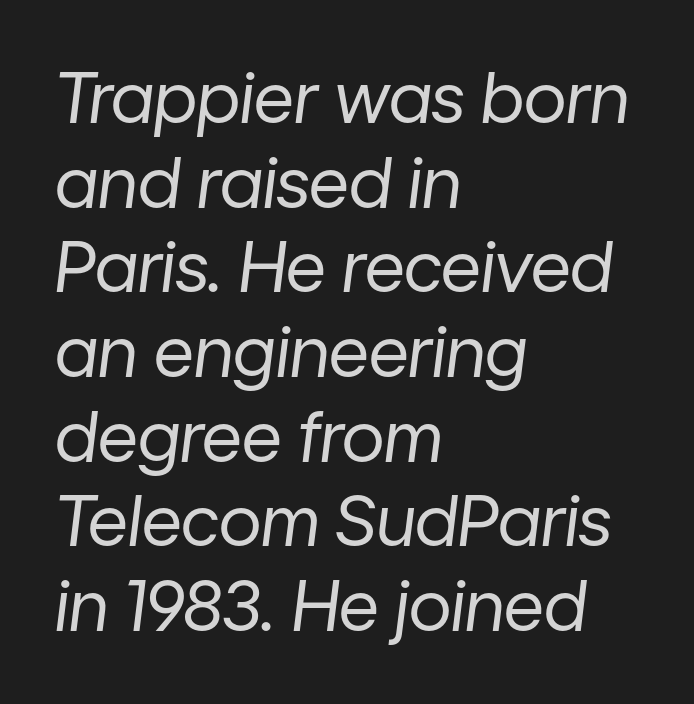
The image shows 70 px regular-weight type, italic (leaning right); set left-aligned, line spacing 1.21x, normal letter spacing, not underlined; low stroke contrast and a medium x-height.
